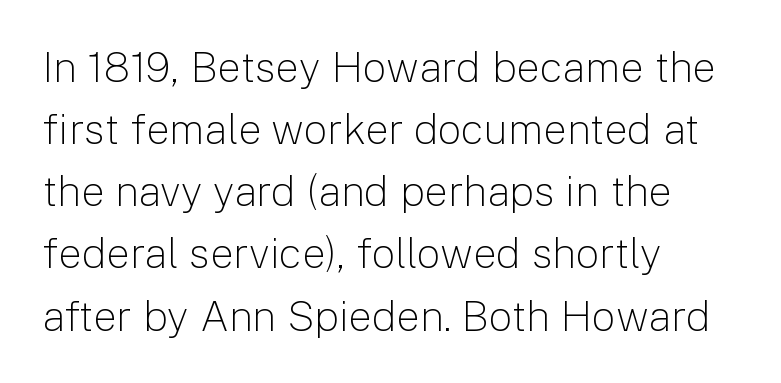
Is this a sans? Yes — the strokes have no serifs. Rendered with straight, roman letterforms. The face looks like a standard text weight, possibly lighter. Short and long lines alike share a common starting point at left. What's the leading like? Ordinary, nothing unusual. The passage shown is typed in a proportional face where columns would drift.
